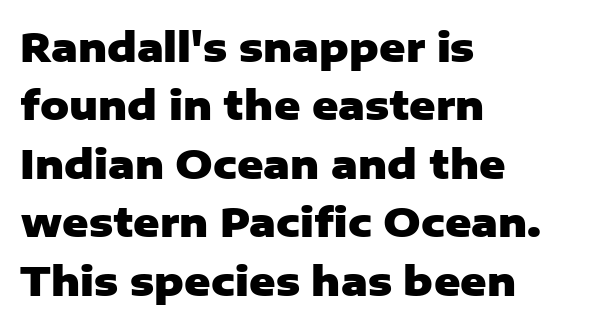
The image shows 40 px heavy sans-serif type, upright; set left-aligned, normal line spacing (1.46x), normal letter spacing, not underlined; low stroke contrast and a medium x-height.
